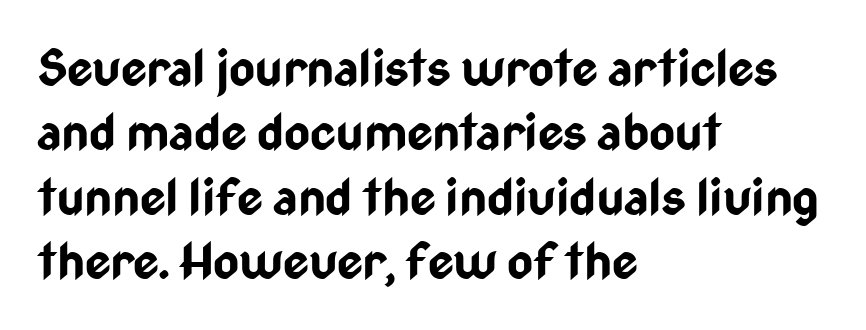
The image shows 50 px bold, condensed sans-serif type, upright; set left-aligned, normal line spacing (1.29x), normal letter spacing, not underlined; low stroke contrast and a medium x-height.
